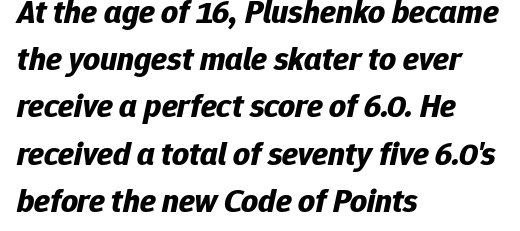
The string is rendered with underlining switched off. Each letter keeps its own natural width here, so spacing adapts to shape. The font is running at its bold setting. The letters sit at their default tracking, neither squeezed nor spread. The designer left line spacing at the default.
